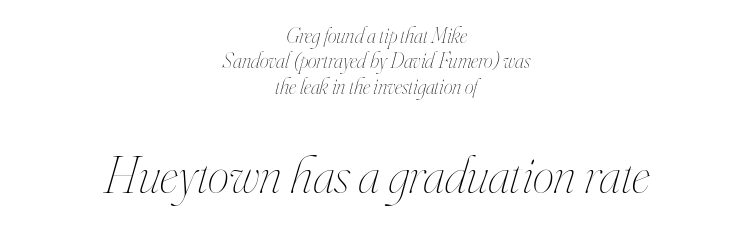
The image shows 54 px thin, condensed type, italic (leaning right); set centered, tight line spacing (1.15x), normal letter spacing, not underlined; the second (bottom) block is 2.45x larger; high stroke contrast and a small x-height.
